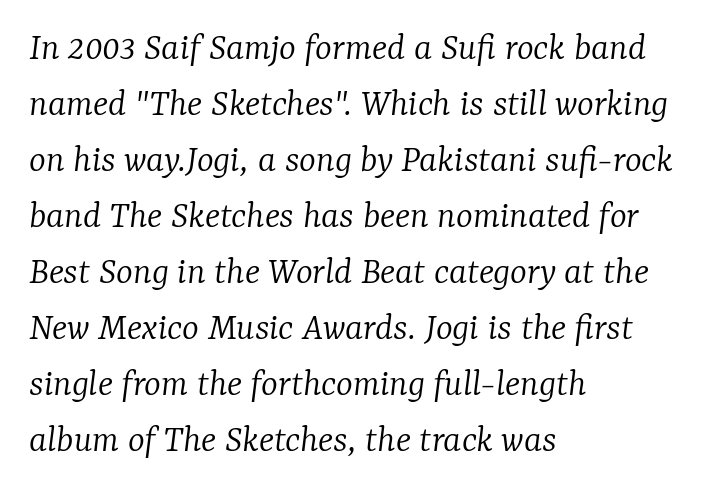
{"serif": "yes", "italic": "yes", "lean": "right", "slant_degrees": 7, "bold": "no", "weight": "light", "width": "normal", "stroke_contrast": "low", "x_height": "medium", "monospaced": "no", "underline": "no", "align": "left", "line_spacing": "normal", "line_spacing_ratio": 1.4, "letter_spacing": "normal", "letter_spacing_em": 0.0, "glyph_px": 40}
